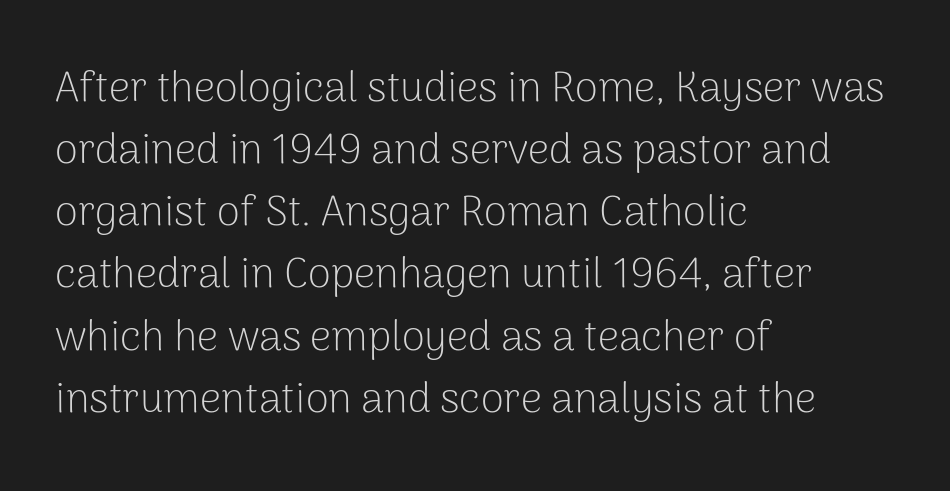
The image shows 42 px light sans-serif type, upright; set left-aligned, normal line spacing (1.48x), normal letter spacing, not underlined; low stroke contrast and a medium x-height.
